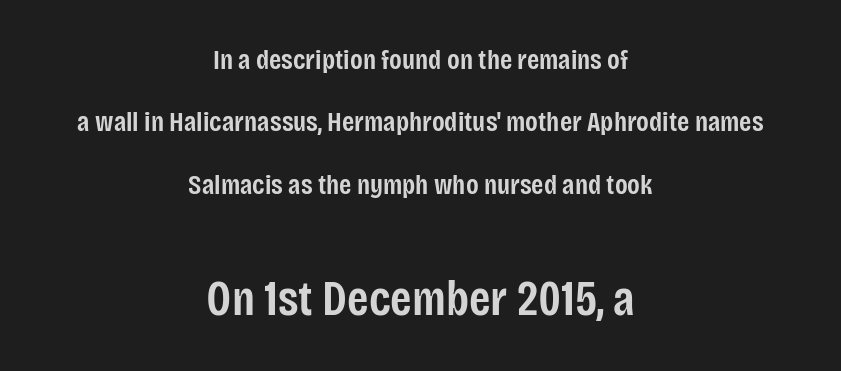
One-word summary of the alignment: center. Looks like regular typesetting: each glyph gets only the width it needs. Honestly, the letter spacing is just normal — you wouldn't notice it. Notice the wide empty band between every row — that's loose leading. The following chunk of copy outweighs the initial chunk in type size. Every stem runs plumb, perpendicular to the baseline.
